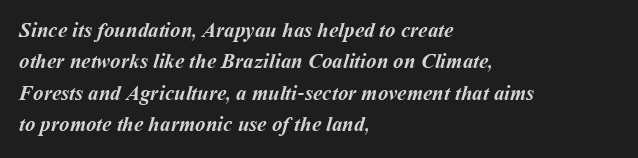
Thick stems and heavy bowls — unmistakably bold. Anything drawn beneath the words? Only blank space. There is no visible air inserted between adjacent glyphs. The rendering uses a moderate line-height, typical for paragraphs. The ragged edge is on the right, which tells us the setting is flush left.
